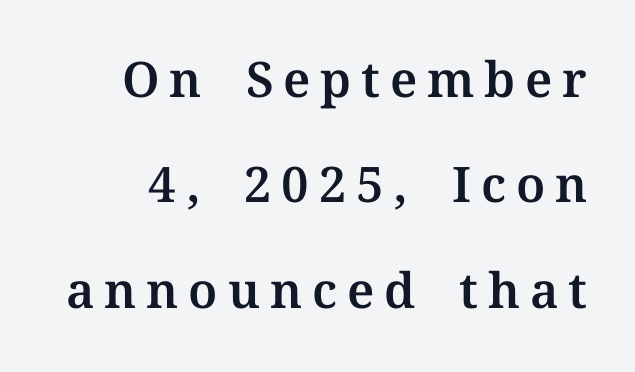
Decoration check: the copy has no underline. The typeface chosen for these lines features serifs. No italicization has been applied; the sample stays upright. Note the varied advance widths — an 'i' is clearly narrower than an 'm'. Leading: increased.
